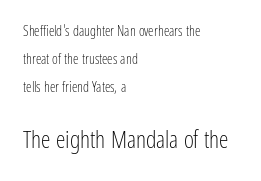
{"italic": "no", "bold": "no", "underline": "no", "align": "left", "line_spacing": "loose", "line_spacing_ratio": 2.01, "letter_spacing": "normal", "letter_spacing_em": 0.0, "larger_block": "second", "size_ratio": 1.71, "glyph_px": 24}
